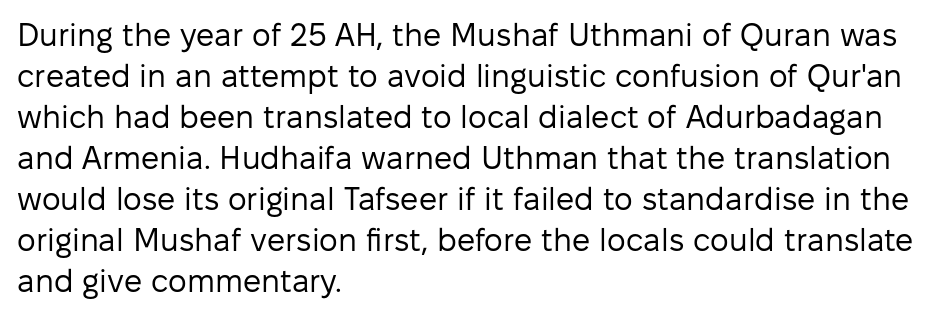
Q: Is the text bold? A: No.
Q: Is the text italic (slanted)? A: No, it is upright.
Q: Is the typeface a serif or a sans-serif typeface? A: Sans-serif.
Q: Is the text underlined? A: No.
Q: How is the paragraph aligned? A: Left-aligned.
Q: Is the spacing between letters normal or unusually wide? A: Normal.
Q: Is the spacing between lines tight, normal or loose? A: Normal.
Q: Width (condensed, normal, or wide)? A: Normal.
Q: Stroke contrast? A: Low.
Q: x-height? A: Medium.
Q: Monospaced? A: No.
